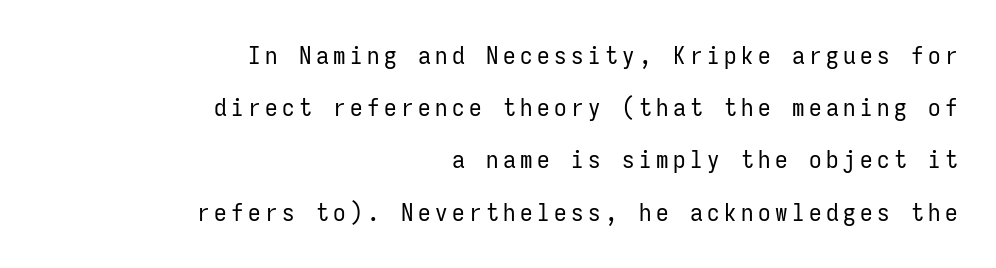
This sample uses an upright cut, with every glyph sitting square on the baseline. The gap between lines stays unmarked. The weight would be labelled regular, book, light, or lighter still. Widely set lines give the paragraph a tall, airy silhouette.
